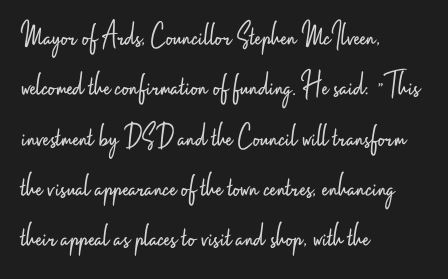
The face used here is a sans, in the tradition of grotesques and geometrics. The weight would be labelled regular, book, light, or lighter still. Summary of vertical rhythm: regular, with standard interline spacing. Is this a fixed-width face? No — the glyphs have proportional, varying widths. The letterforms sit shoulder to shoulder at normal distance.
